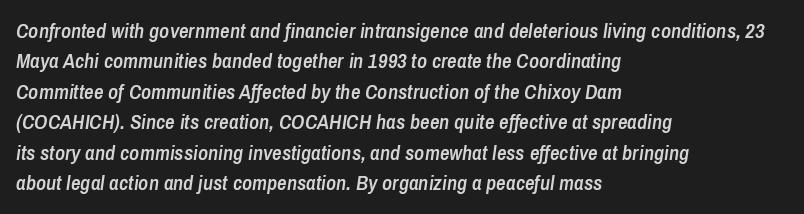
The image shows 21 px text type, italic (leaning right); set left-aligned, normal line spacing (1.45x), normal letter spacing, not underlined.
